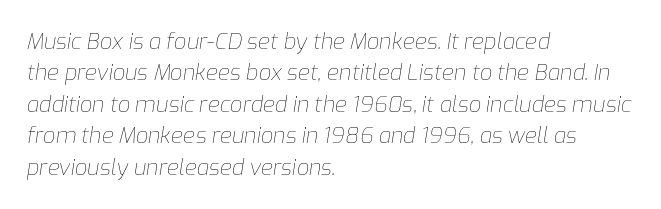
The image shows 22 px text type, italic (leaning right); set left-aligned, normal line spacing (1.43x), normal letter spacing, not underlined.
